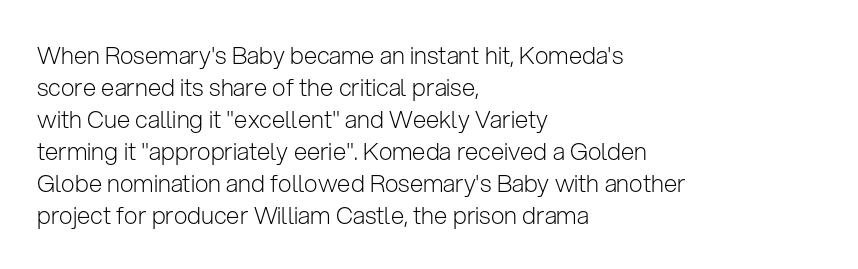
The image shows 24 px text type, upright; set left-aligned, normal line spacing (1.33x), normal letter spacing, not underlined.
